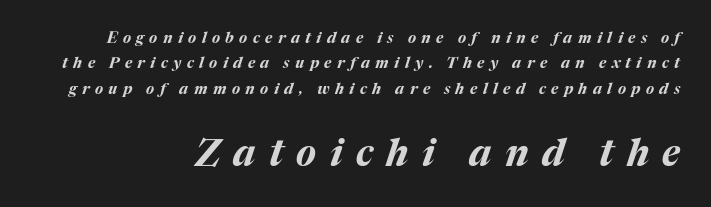
Students, observe: this is what conventionally led text looks like. The strokes are fattened all the way to bold. In terms of posture, this sample is oblique. This sample has the flowing, uneven cadence of proportional lettering. Only glyphs here, with clear space below each row.
